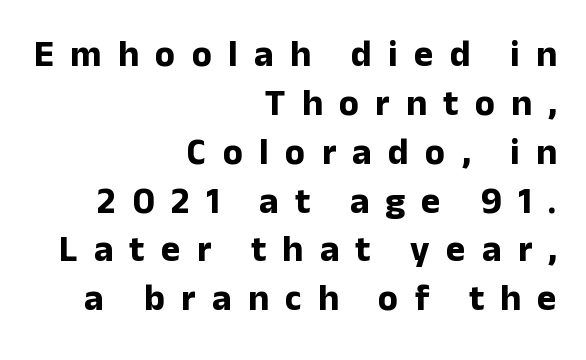
The rendering inserts visible extra space after every character. The rendering uses a moderate line-height, typical for paragraphs. Think of a printed novel: that variable character pitch is what you see here. The typesetter chose a ragged-left arrangement here. I'd call this a sans setting — the letters go barefoot. Heavy, bold letterforms.
